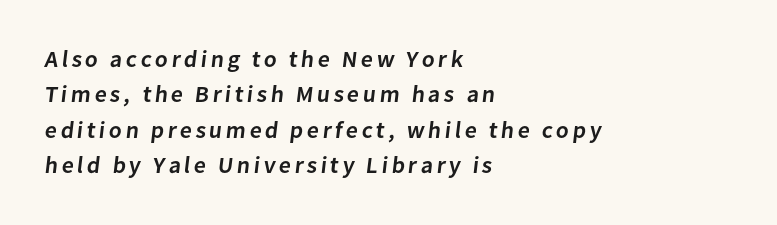
The image shows 23 px text type; set left-aligned, normal line spacing (1.54x), not underlined.
